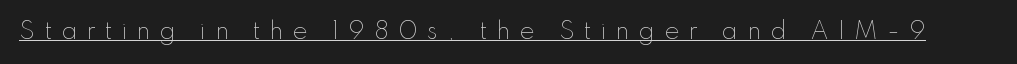
You could only call the tracking loose — the letters float apart. Is there an underline? Yes — a line sits under the letters. In terms of posture, this sample is upright. The weight tops out at a normal text grade.
